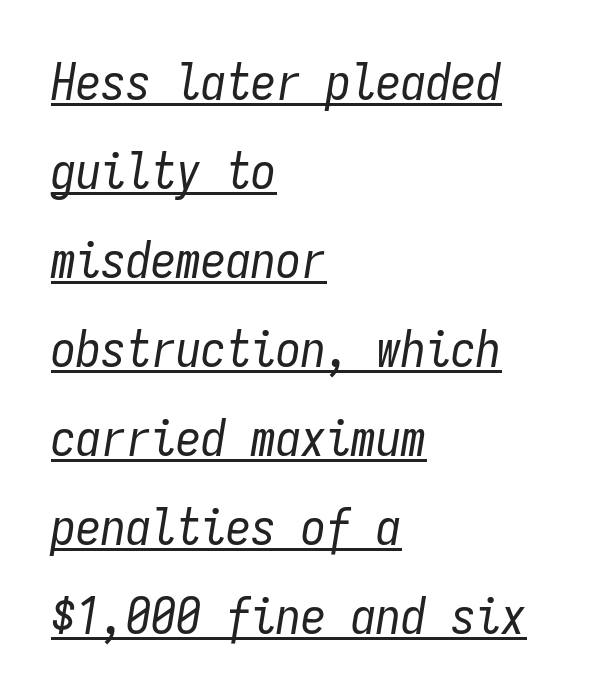
{"italic": "yes", "lean": "right", "slant_degrees": 9, "bold": "no", "weight": "regular", "width": "condensed", "stroke_contrast": "low", "x_height": "medium", "monospaced": "yes", "underline": "yes", "align": "left", "line_spacing_ratio": 1.78, "letter_spacing": "normal", "letter_spacing_em": 0.0, "glyph_px": 50}
